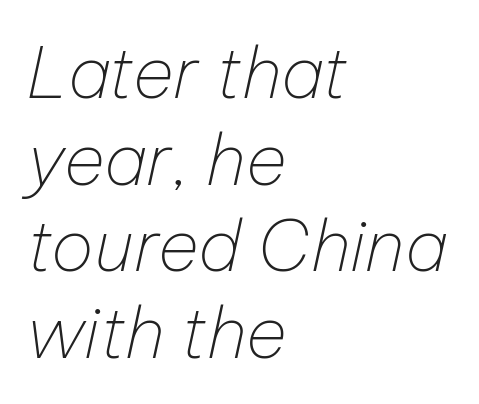
{"italic": "yes", "lean": "right", "slant_degrees": 12, "bold": "no", "weight": "thin", "width": "normal", "stroke_contrast": "low", "x_height": "medium", "monospaced": "no", "underline": "no", "align": "left", "line_spacing_ratio": 1.22, "letter_spacing": "normal", "letter_spacing_em": 0.0, "glyph_px": 71}
